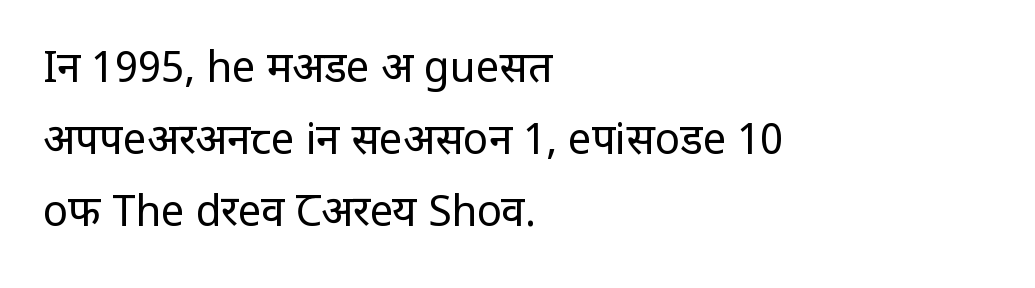
The image shows 42 px regular-weight, condensed sans-serif type, upright; set left-aligned, line spacing 1.72x, normal letter spacing, not underlined; low stroke contrast and a large x-height.
